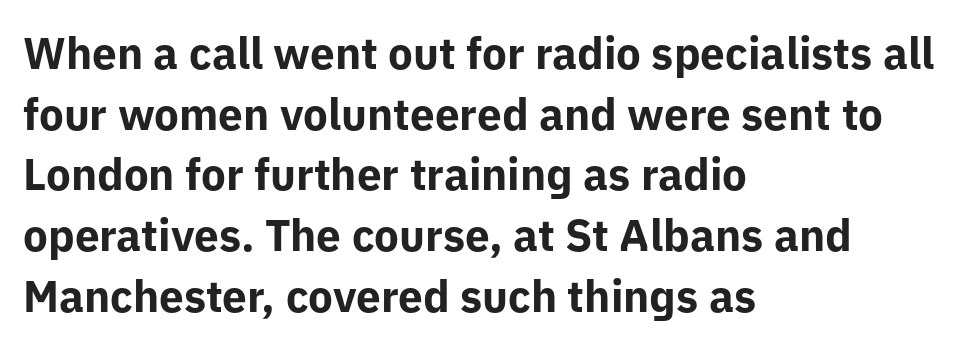
{"serif": "no", "italic": "no", "bold": "yes", "weight": "bold", "width": "normal", "stroke_contrast": "low", "x_height": "medium", "monospaced": "no", "underline": "no", "align": "left", "line_spacing": "normal", "line_spacing_ratio": 1.38, "letter_spacing": "normal", "letter_spacing_em": 0.0, "glyph_px": 44}
